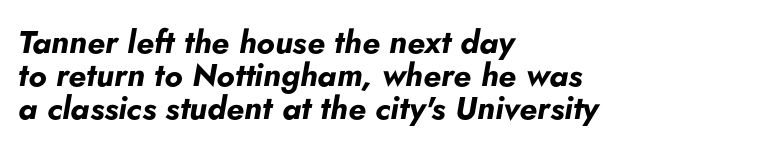
{"italic": "yes", "lean": "right", "slant_degrees": 5, "bold": "yes", "weight": "bold", "width": "normal", "stroke_contrast": "low", "x_height": "small", "monospaced": "no", "underline": "no", "align": "left", "line_spacing": "tight", "line_spacing_ratio": 1.03, "letter_spacing": "normal", "letter_spacing_em": 0.0, "glyph_px": 32}
